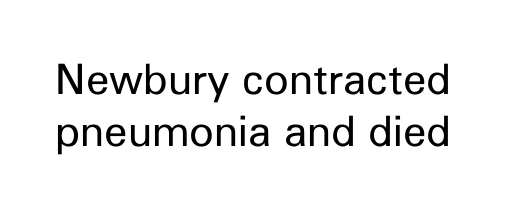
Q: Is the text bold? A: No.
Q: Is the text italic (slanted)? A: No, it is upright.
Q: Is the typeface a serif or a sans-serif typeface? A: Sans-serif.
Q: Is the text underlined? A: No.
Q: Is the spacing between letters normal or unusually wide? A: Normal.
Q: Width (condensed, normal, or wide)? A: Normal.
Q: Stroke contrast? A: Low.
Q: x-height? A: Medium.
Q: Monospaced? A: No.
